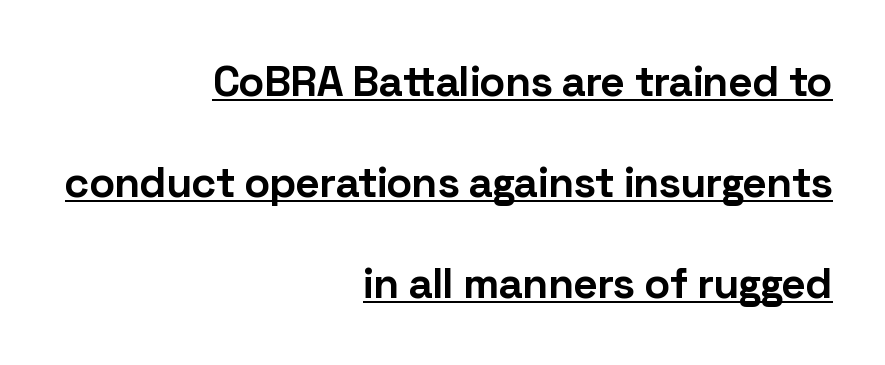
Default kerning and tracking; the words read as compact shapes. Heavy-handed strokes throughout: this text is bold. The rendering shows plain stroke endings on the letterforms — a sans-serif design. In designer terms, the underline attribute is active on this setting. The vertical gap from one line to the next is large.
